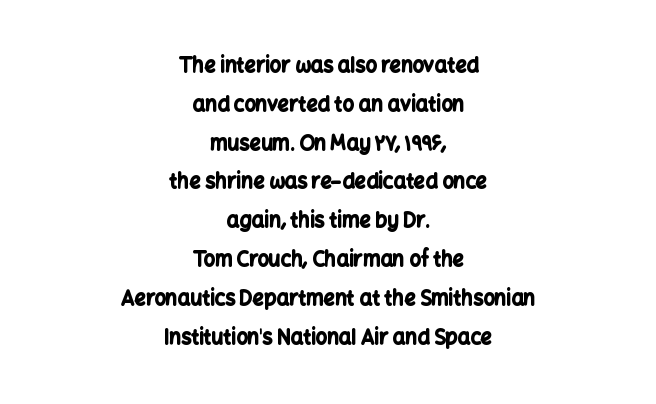
Q: Is the text bold? A: Yes.
Q: Is the text italic (slanted)? A: No, it is upright.
Q: Is the text underlined? A: No.
Q: How is the paragraph aligned? A: Centered.
Q: Is the spacing between letters normal or unusually wide? A: Normal.
Q: Is the spacing between lines tight, normal or loose? A: Loose.
